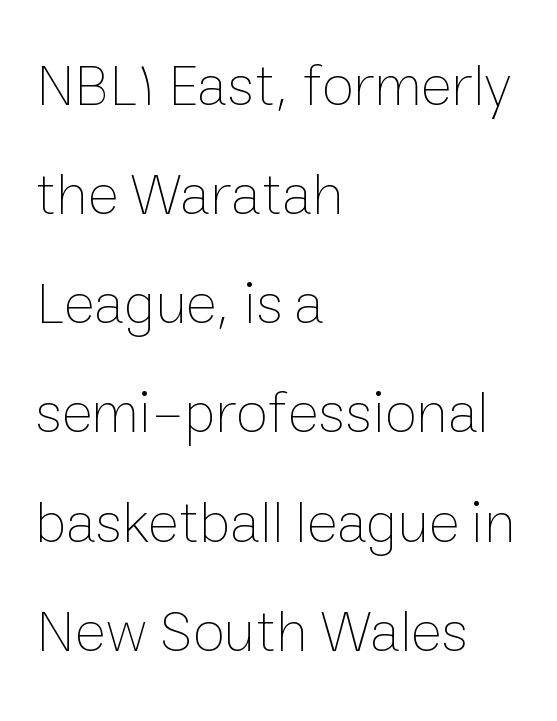
Q: Is the text bold? A: No.
Q: Is the text italic (slanted)? A: No, it is upright.
Q: Is the text underlined? A: No.
Q: How is the paragraph aligned? A: Left-aligned.
Q: Is the spacing between letters normal or unusually wide? A: Normal.
Q: Width (condensed, normal, or wide)? A: Normal.
Q: Stroke contrast? A: Low.
Q: x-height? A: Medium.
Q: Monospaced? A: No.
